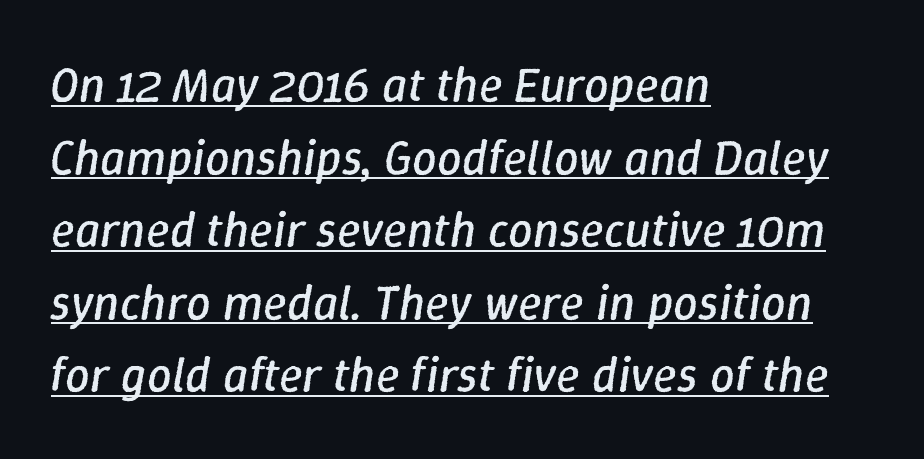
Is there an underline? Yes — a line sits under the letters. These lines stack with their left ends in a neat column. Successive baselines arrive at the customary interval. Quick note: italic. These glyphs show unthickened strokes, regular width or finer.
